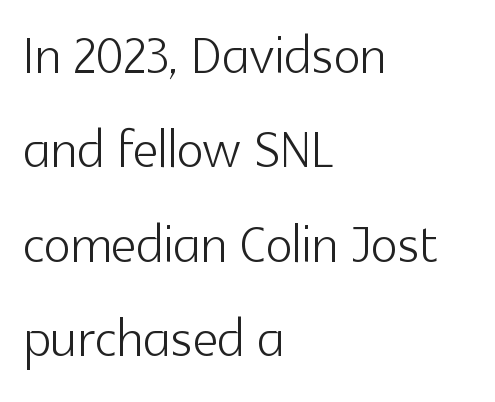
Successive baselines arrive at the customary interval. The strokes are not fattened; the text isn't bold. The glyphs are unaccompanied by any horizontal stroke below them. The face used here is proportionally spaced, like ordinary book or web type.
